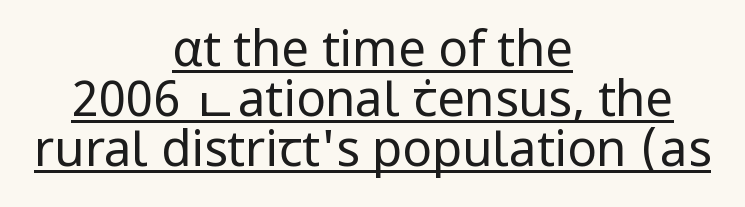
Vertical spacing — tight. Stroke thickness stays within the range of a standard reading face or lighter. Spacing verdict: proportional, widths tailored to each character. The letters stand upright; this is a roman face. The tracking reads as untouched default to a designer's eye.
